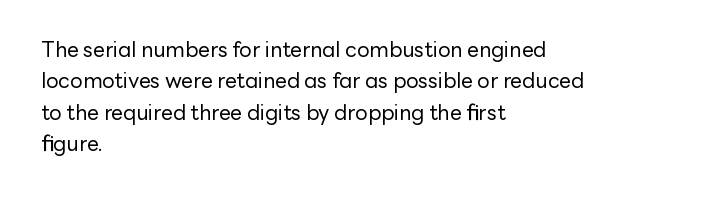
The image shows 21 px text type, upright; set left-aligned, normal line spacing (1.49x), normal letter spacing, not underlined.
